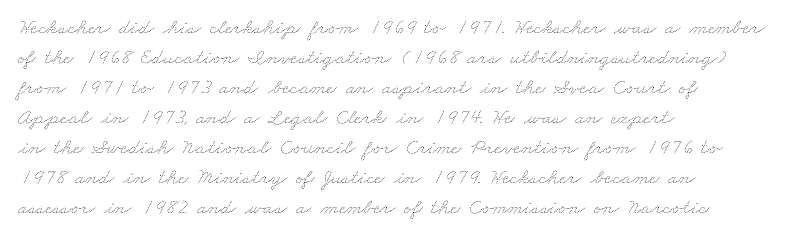
The image shows 22 px text type; set left-aligned, normal line spacing (1.36x), normal letter spacing, not underlined.
